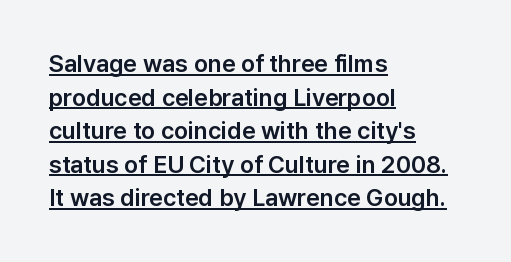
The image shows 24 px text type, upright; set left-aligned, normal line spacing (1.4x), normal letter spacing, underlined.
